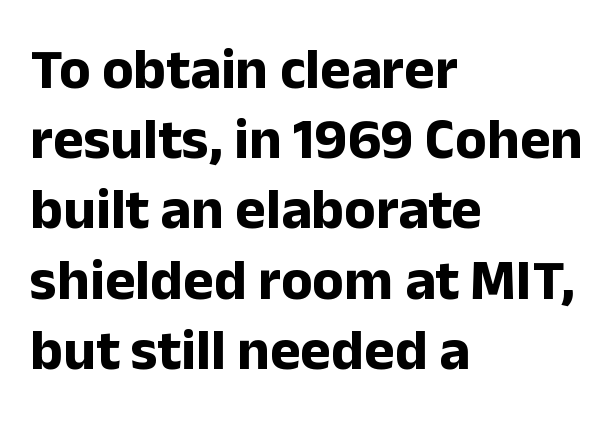
The image shows 58 px bold sans-serif type, upright; set left-aligned, line spacing 1.21x, normal letter spacing, not underlined; low stroke contrast and a medium x-height.
